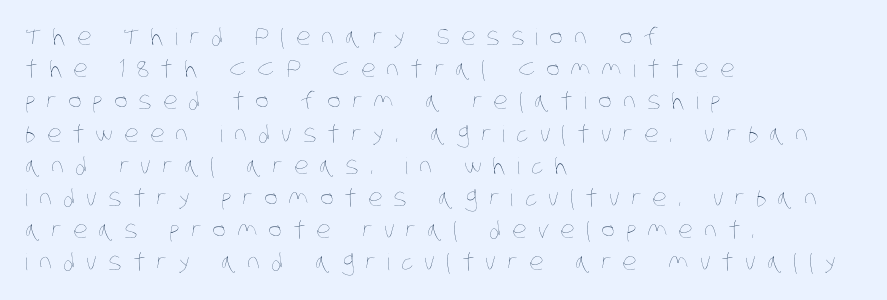
Q: Is the text bold? A: No.
Q: Is the text underlined? A: No.
Q: How is the paragraph aligned? A: Left-aligned.
Q: Is the spacing between letters normal or unusually wide? A: Unusually wide.
Q: Is the spacing between lines tight, normal or loose? A: Normal.
